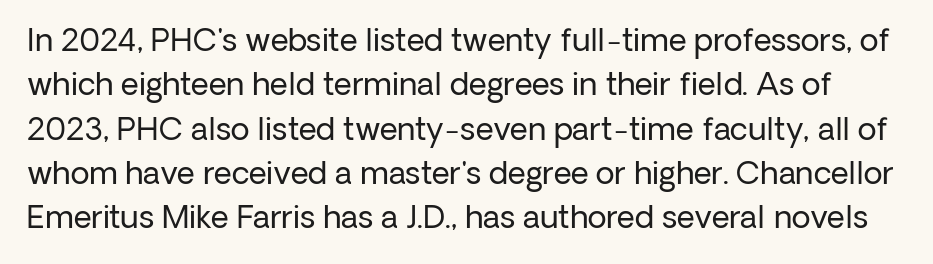
Each word holds together tightly as a unit, with standard inter-letter gaps. Serif or sans? Sans — the stroke terminals are bare. The block of text has a typical density, with ordinary space between rows. Rule under the text: the space is simply empty.
